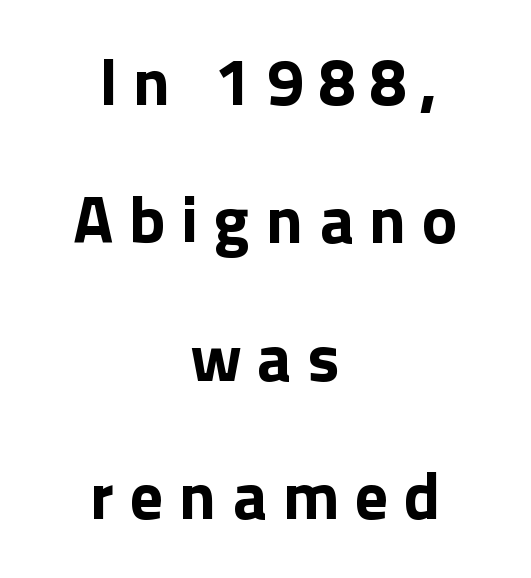
The image shows 67 px bold sans-serif type, upright; set centered, loose line spacing (2.06x), unusually wide letter spacing (+0.23 em), not underlined; a medium x-height.
